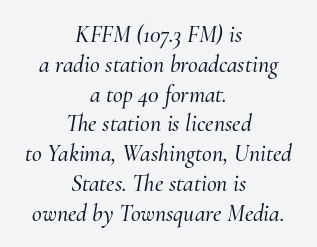
{"italic": "yes", "lean": "right", "slant_degrees": 10, "underline": "no", "align": "center", "line_spacing_ratio": 1.24, "letter_spacing": "normal", "letter_spacing_em": 0.0, "glyph_px": 24}
